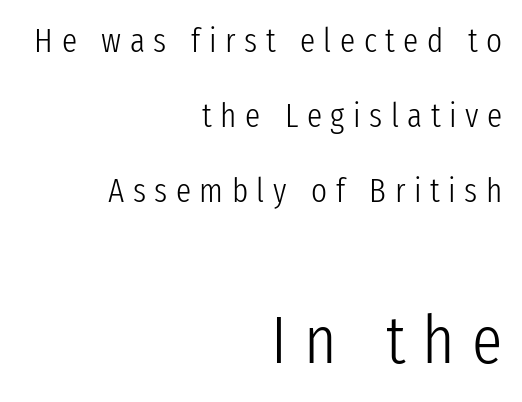
The image shows 68 px light, condensed sans-serif type, upright; set right-aligned, loose line spacing (2.2x), unusually wide letter spacing (+0.25 em), not underlined; the second (bottom) block is 2.0x larger; low stroke contrast and a medium x-height.
